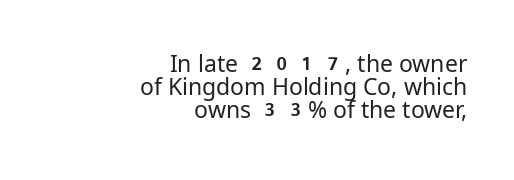
Q: Is the text bold? A: No.
Q: Is the text italic (slanted)? A: No, it is upright.
Q: Is the text underlined? A: No.
Q: How is the paragraph aligned? A: Right-aligned.
Q: Is the spacing between letters normal or unusually wide? A: Normal.
Q: Is the spacing between lines tight, normal or loose? A: Tight.
